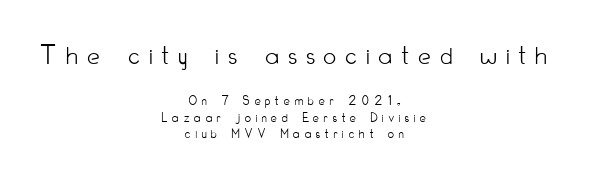
Q: Is the text bold? A: No.
Q: Is the text italic (slanted)? A: No, it is upright.
Q: Is the typeface a serif or a sans-serif typeface? A: Sans-serif.
Q: Is the text underlined? A: No.
Q: How is the paragraph aligned? A: Centered.
Q: Is the spacing between letters normal or unusually wide? A: Unusually wide.
Q: Which block of text is set in a larger size, the first (top) or the second (bottom)? A: The first (top) one.
Q: Width (condensed, normal, or wide)? A: Condensed.
Q: Stroke contrast? A: Low.
Q: x-height? A: Small.
Q: Monospaced? A: No.
